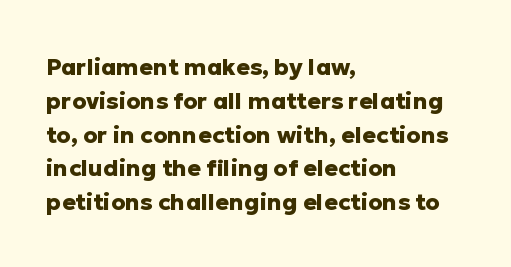
Q: Is the text bold? A: Yes.
Q: Is the text italic (slanted)? A: No, it is upright.
Q: Is the text underlined? A: No.
Q: How is the paragraph aligned? A: Left-aligned.
Q: Is the spacing between letters normal or unusually wide? A: Normal.
Q: Is the spacing between lines tight, normal or loose? A: Normal.
